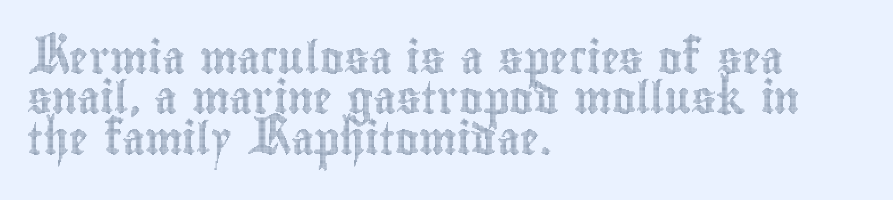
The image shows 32 px condensed type, upright; set left-aligned, normal line spacing (1.26x), normal letter spacing, not underlined; a small x-height.
